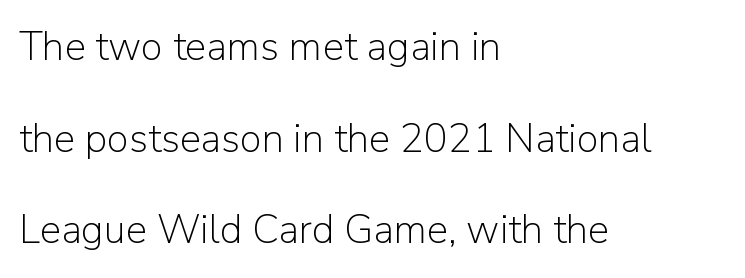
The image shows 40 px light sans-serif type, upright; set left-aligned, loose line spacing (2.29x), normal letter spacing, not underlined; low stroke contrast and a medium x-height.
